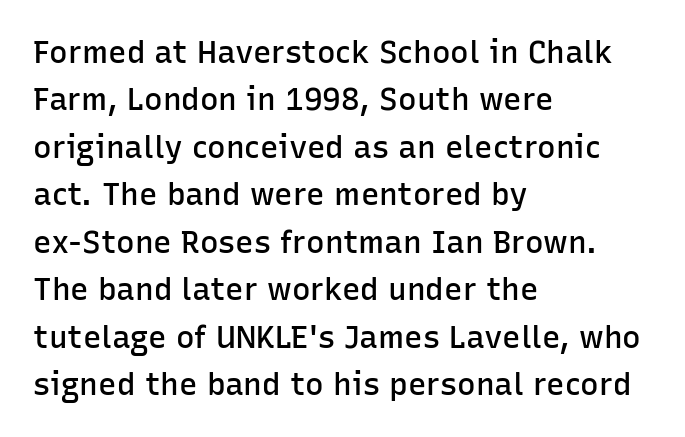
Q: Is the text bold? A: Semi-bold.
Q: Is the text italic (slanted)? A: No, it is upright.
Q: Is the typeface a serif or a sans-serif typeface? A: Sans-serif.
Q: Is the text underlined? A: No.
Q: How is the paragraph aligned? A: Left-aligned.
Q: Is the spacing between letters normal or unusually wide? A: Normal.
Q: Is the spacing between lines tight, normal or loose? A: Normal.
Q: Width (condensed, normal, or wide)? A: Normal.
Q: Stroke contrast? A: Low.
Q: x-height? A: Medium.
Q: Monospaced? A: No.
